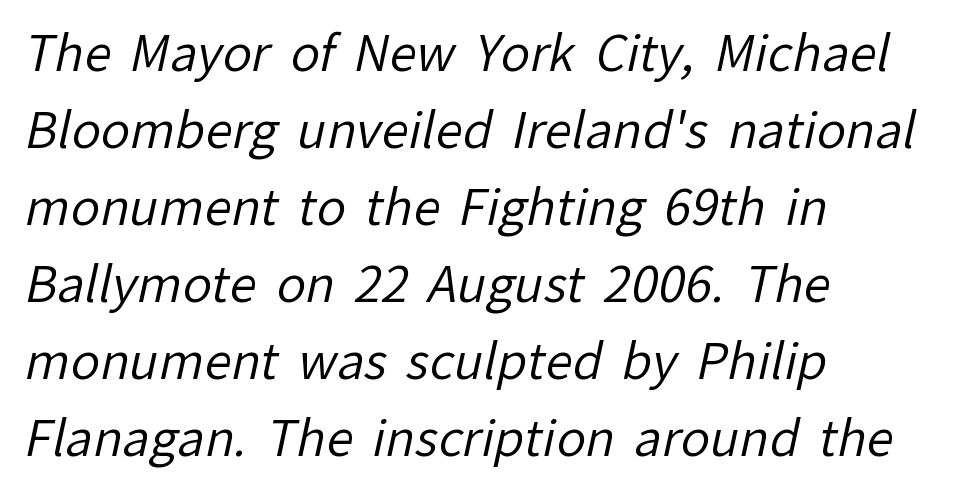
The image shows 49 px regular-weight sans-serif type; set left-aligned, normal line spacing (1.57x), normal letter spacing, not underlined; low stroke contrast and a medium x-height.
